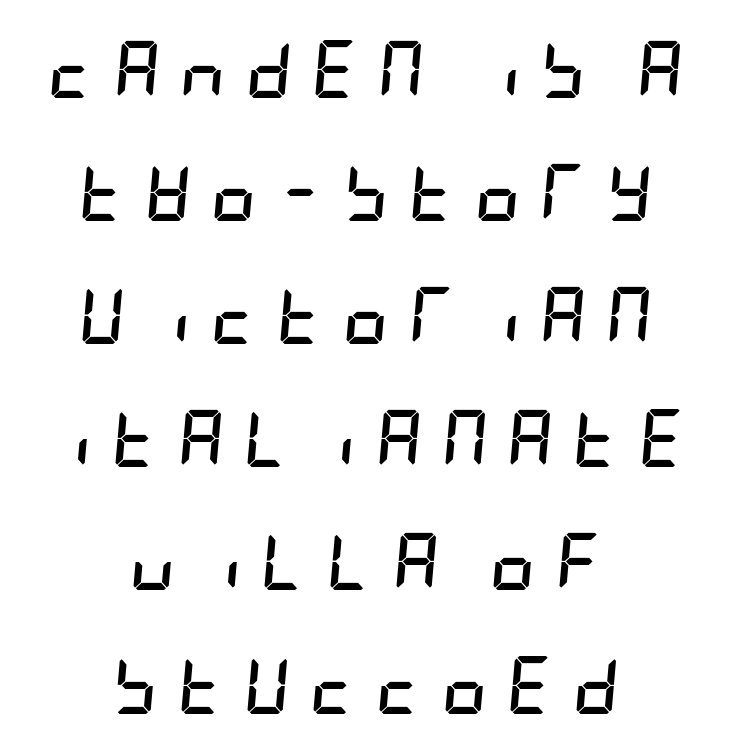
The image shows 57 px semibold, condensed type, italic (leaning right); set centered, loose line spacing (2.16x), unusually wide letter spacing (+0.34 em), not underlined; low stroke contrast and a large x-height.
